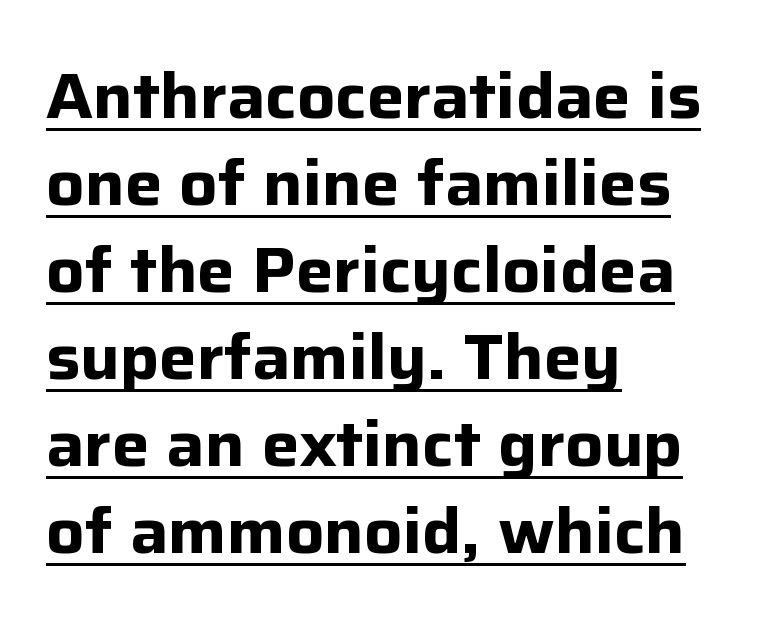
{"serif": "no", "italic": "no", "bold": "yes", "weight": "bold", "width": "normal", "stroke_contrast": "low", "x_height": "medium", "monospaced": "no", "underline": "yes", "align": "left", "line_spacing": "normal", "line_spacing_ratio": 1.38, "letter_spacing": "normal", "letter_spacing_em": 0.0, "glyph_px": 63}
